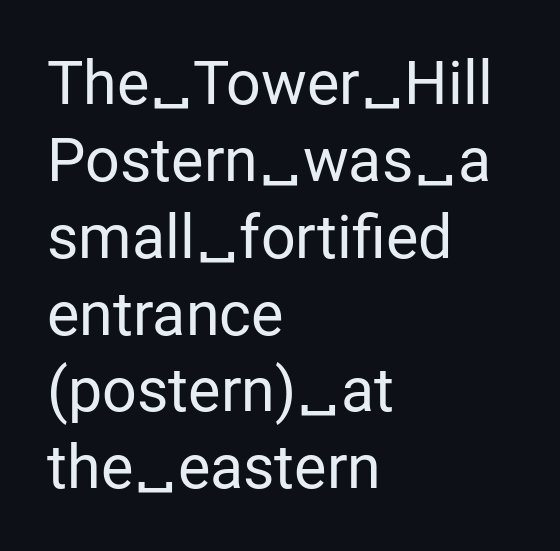
The image shows 61 px regular-weight sans-serif type, upright; set left-aligned, normal line spacing (1.26x), normal letter spacing, not underlined; low stroke contrast and a medium x-height.
